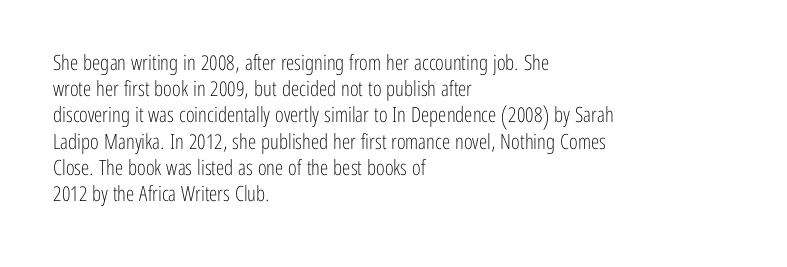
Does extra space separate the letters? No, they use regular spacing. Layout note: lines flush left. The area under the type is left untouched. This reads as an unemphasized weight, regular at the heaviest. This is roman type, the default non-slanted kind. Vertical spacing — default.
